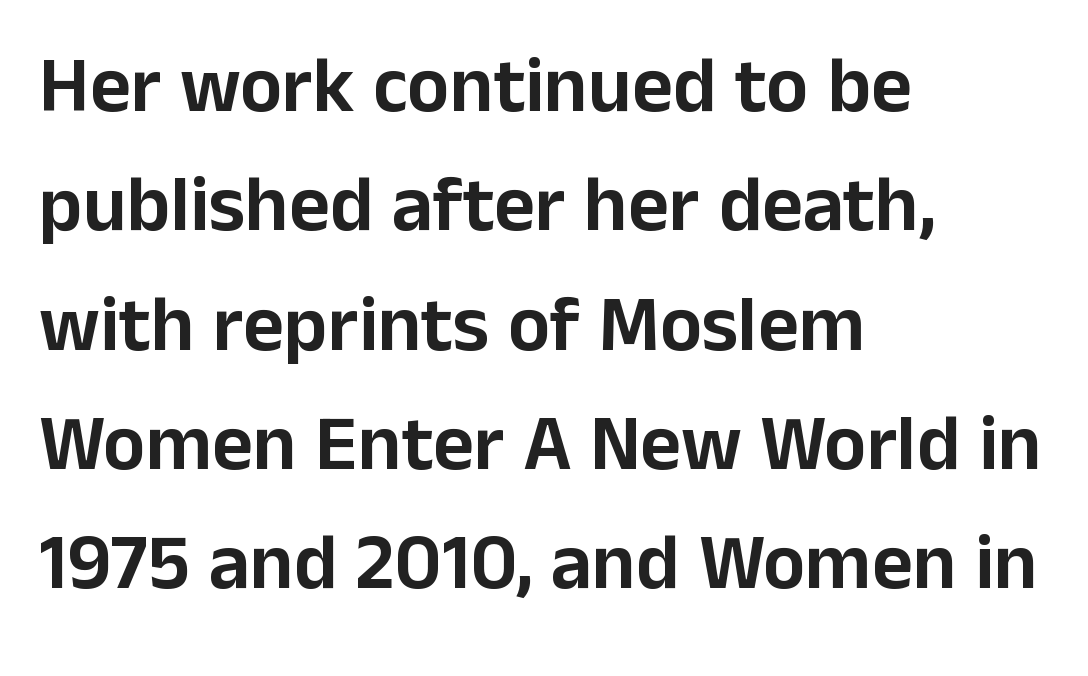
Q: Is the text italic (slanted)? A: No, it is upright.
Q: Is the typeface a serif or a sans-serif typeface? A: Sans-serif.
Q: Is the text underlined? A: No.
Q: How is the paragraph aligned? A: Left-aligned.
Q: Is the spacing between letters normal or unusually wide? A: Normal.
Q: Is the spacing between lines tight, normal or loose? A: Normal.
Q: Width (condensed, normal, or wide)? A: Normal.
Q: Stroke contrast? A: Low.
Q: x-height? A: Medium.
Q: Monospaced? A: No.
